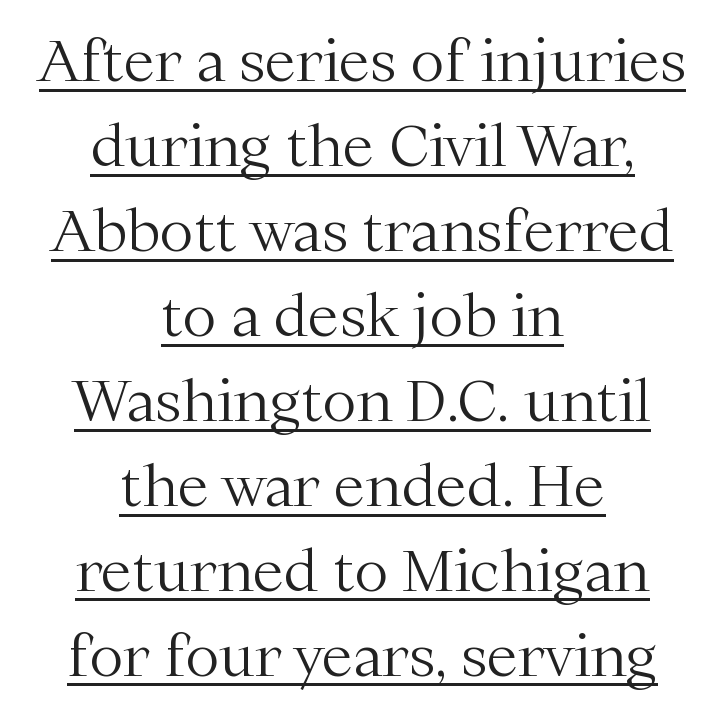
{"serif": "yes", "italic": "no", "bold": "no", "weight": "light", "width": "normal", "stroke_contrast": "medium", "x_height": "medium", "monospaced": "no", "underline": "yes", "align": "center", "line_spacing": "normal", "line_spacing_ratio": 1.49, "letter_spacing": "normal", "letter_spacing_em": 0.0, "glyph_px": 57}
